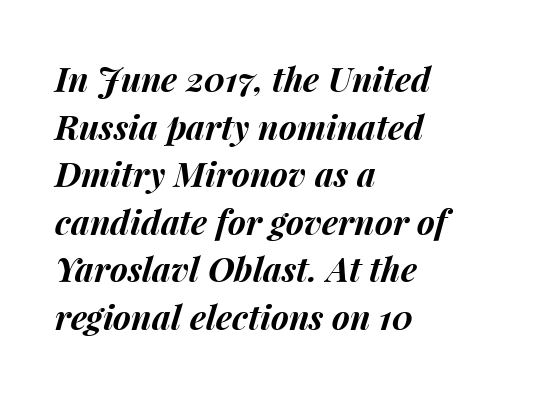
The rendering uses natural spacing where letterforms have individual widths. Is the type slanted? Yes — the strokes lean at a clear angle. Notice how the passage keeps a crisp vertical edge on the left only. Plain, unruled lines of type. The line texture is even and compact thanks to regular tracking. A full-strength bold gives these letters their thick strokes.
